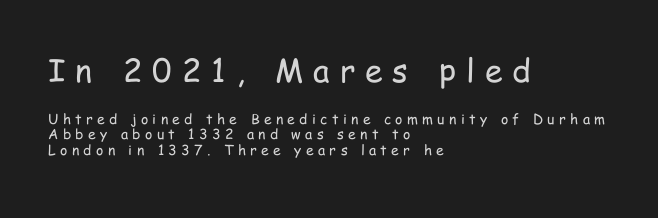
The image shows 32 px regular-weight, condensed sans-serif type, upright; set left-aligned, tight line spacing (1.1x), unusually wide letter spacing (+0.31 em), not underlined; the first (top) block is 2.29x larger; low stroke contrast and a medium x-height.
